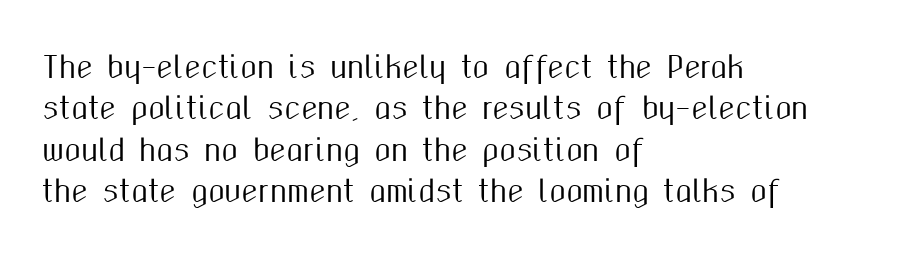
Q: Is the text italic (slanted)? A: No, it is upright.
Q: Is the typeface a serif or a sans-serif typeface? A: Sans-serif.
Q: Is the text underlined? A: No.
Q: How is the paragraph aligned? A: Left-aligned.
Q: Is the spacing between letters normal or unusually wide? A: Normal.
Q: Is the spacing between lines tight, normal or loose? A: Normal.
Q: Width (condensed, normal, or wide)? A: Condensed.
Q: Stroke contrast? A: Medium.
Q: x-height? A: Medium.
Q: Monospaced? A: No.
